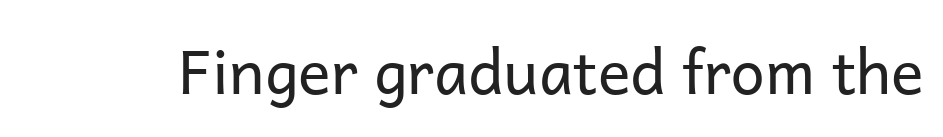
{"serif": "no", "italic": "no", "bold": "no", "weight": "regular", "width": "normal", "stroke_contrast": "low", "x_height": "medium", "monospaced": "no", "underline": "no", "letter_spacing": "normal", "letter_spacing_em": 0.0, "glyph_px": 61}
